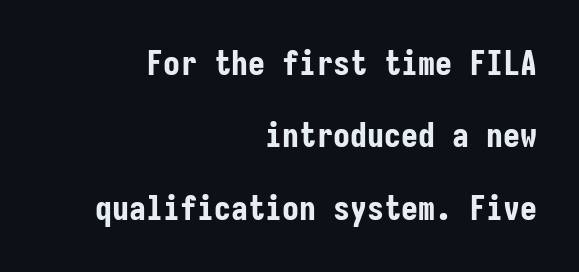
{"serif": "no", "italic": "no", "bold": "yes", "weight": "bold", "width": "condensed", "stroke_contrast": "low", "x_height": "medium", "monospaced": "yes", "underline": "no", "align": "right", "line_spacing": "loose", "line_spacing_ratio": 2.13, "letter_spacing": "normal", "letter_spacing_em": 0.0, "glyph_px": 34}
